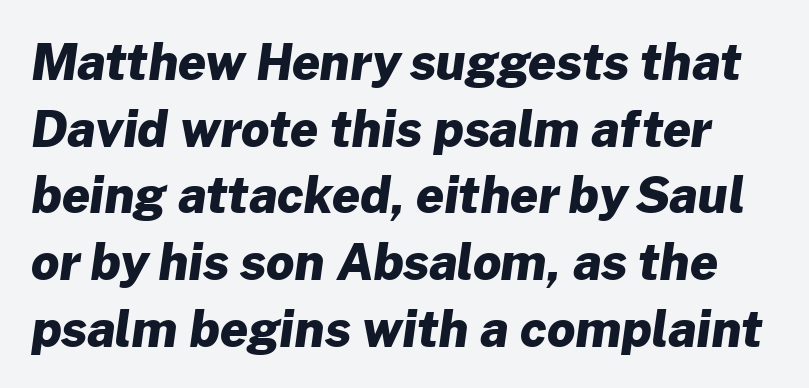
The image shows 49 px heavy sans-serif type; set normal line spacing (1.36x), normal letter spacing, not underlined; low stroke contrast and a medium x-height.
